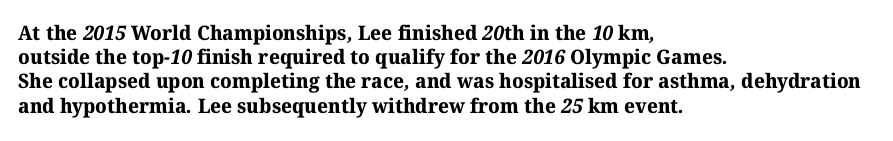
{"bold": "yes", "underline": "no", "align": "left", "line_spacing_ratio": 1.21, "letter_spacing": "normal", "letter_spacing_em": 0.0, "glyph_px": 20}
